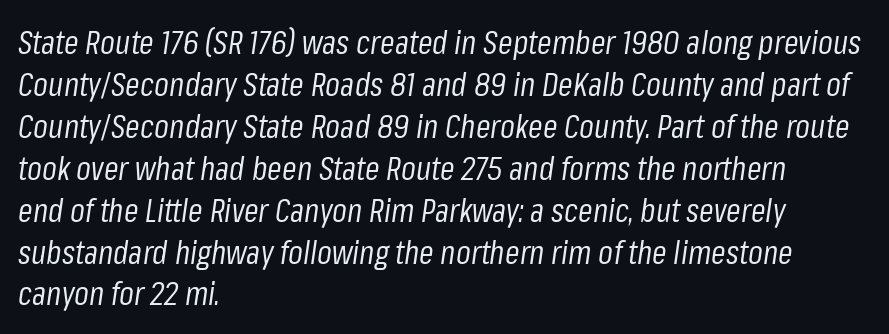
Q: Is the text bold? A: No.
Q: Is the text italic (slanted)? A: Yes, it leans right by about 8 degrees.
Q: Is the text underlined? A: No.
Q: How is the paragraph aligned? A: Left-aligned.
Q: Is the spacing between letters normal or unusually wide? A: Normal.
Q: Is the spacing between lines tight, normal or loose? A: Normal.
Q: Width (condensed, normal, or wide)? A: Condensed.
Q: Stroke contrast? A: Low.
Q: x-height? A: Medium.
Q: Monospaced? A: No.
